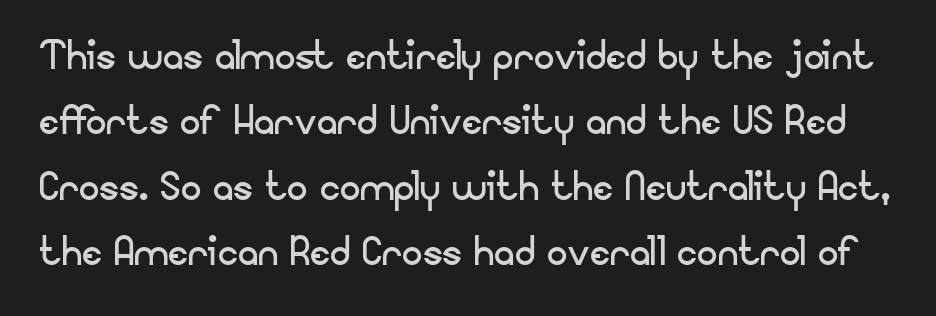
The image shows 51 px regular-weight sans-serif type, upright; set normal line spacing (1.28x), normal letter spacing, not underlined; low stroke contrast and a small x-height.
